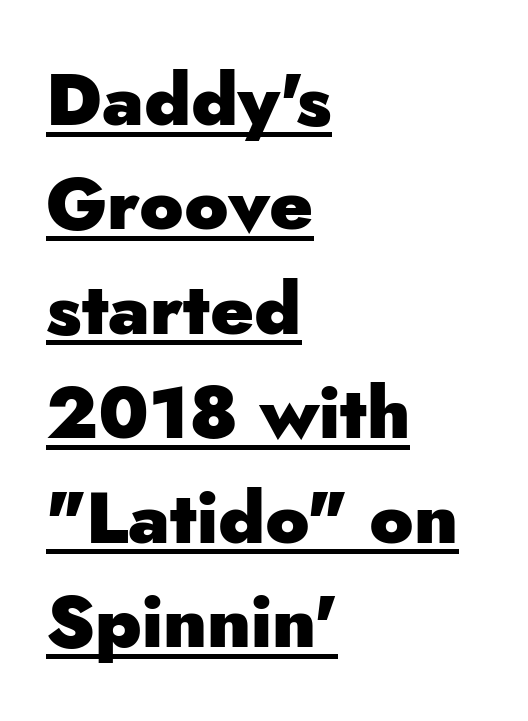
{"serif": "no", "italic": "no", "bold": "yes", "weight": "heavy", "width": "normal", "stroke_contrast": "low", "x_height": "small", "monospaced": "no", "underline": "yes", "align": "left", "line_spacing": "normal", "line_spacing_ratio": 1.43, "letter_spacing": "normal", "letter_spacing_em": 0.0, "glyph_px": 73}
